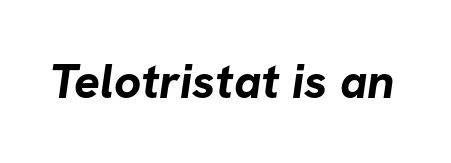
The image shows 48 px bold sans-serif type; set normal letter spacing, not underlined; low stroke contrast and a medium x-height.
